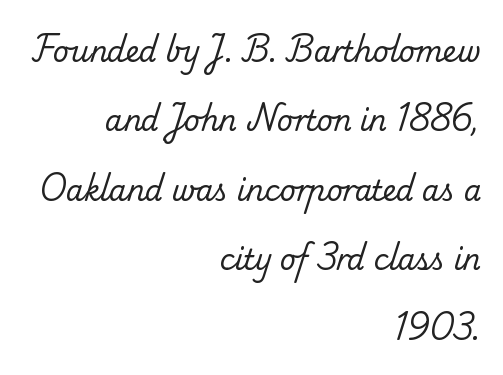
{"serif": "yes", "bold": "no", "weight": "regular", "width": "normal", "stroke_contrast": "low", "x_height": "small", "monospaced": "no", "underline": "no", "align": "right", "line_spacing": "loose", "line_spacing_ratio": 2.48, "letter_spacing": "normal", "letter_spacing_em": 0.0, "glyph_px": 28}
